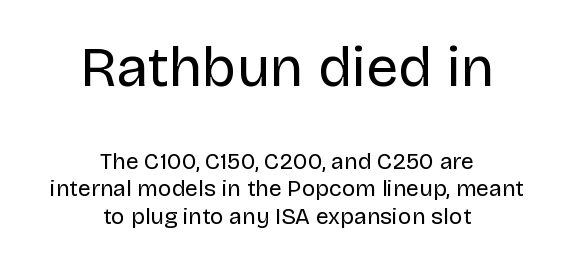
Q: Is the text bold? A: No.
Q: Is the text italic (slanted)? A: No, it is upright.
Q: Is the typeface a serif or a sans-serif typeface? A: Sans-serif.
Q: Is the text underlined? A: No.
Q: How is the paragraph aligned? A: Centered.
Q: Is the spacing between letters normal or unusually wide? A: Normal.
Q: Which block of text is set in a larger size, the first (top) or the second (bottom)? A: The first (top) one.
Q: Width (condensed, normal, or wide)? A: Normal.
Q: Stroke contrast? A: Low.
Q: x-height? A: Large.
Q: Monospaced? A: No.
